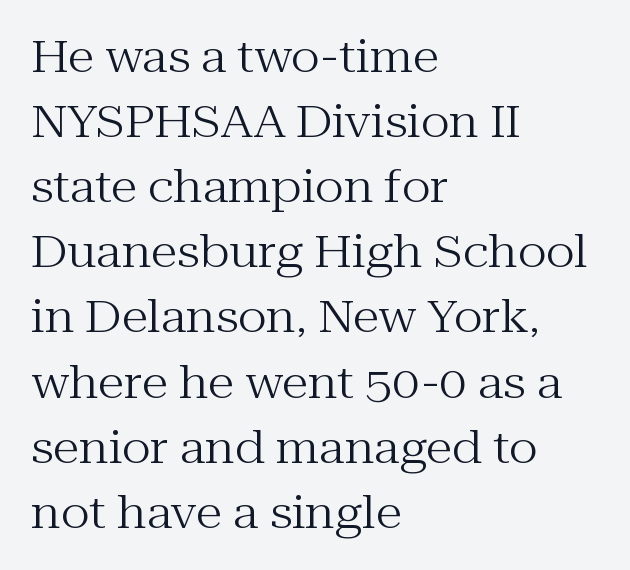
The image shows 44 px regular-weight serif type, upright; set left-aligned, normal line spacing (1.48x), normal letter spacing, not underlined; medium stroke contrast and a medium x-height.
